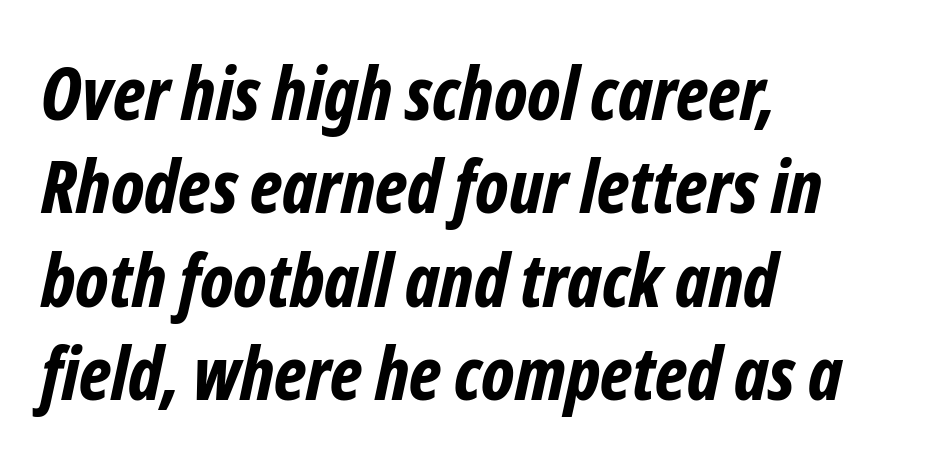
Q: Is the text bold? A: Yes.
Q: Is the text italic (slanted)? A: Yes, it leans right by about 12 degrees.
Q: Is the text underlined? A: No.
Q: How is the paragraph aligned? A: Left-aligned.
Q: Is the spacing between letters normal or unusually wide? A: Normal.
Q: Is the spacing between lines tight, normal or loose? A: Normal.
Q: Width (condensed, normal, or wide)? A: Condensed.
Q: Stroke contrast? A: Low.
Q: x-height? A: Medium.
Q: Monospaced? A: No.
